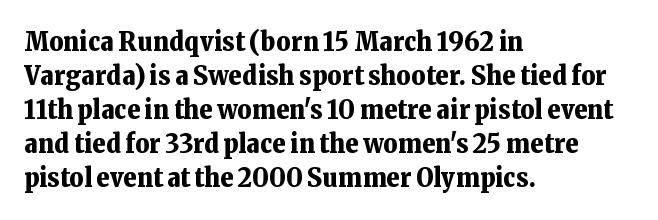
{"italic": "no", "bold": "yes", "underline": "no", "align": "left", "line_spacing": "normal", "line_spacing_ratio": 1.26, "letter_spacing": "normal", "letter_spacing_em": 0.0, "glyph_px": 27}
